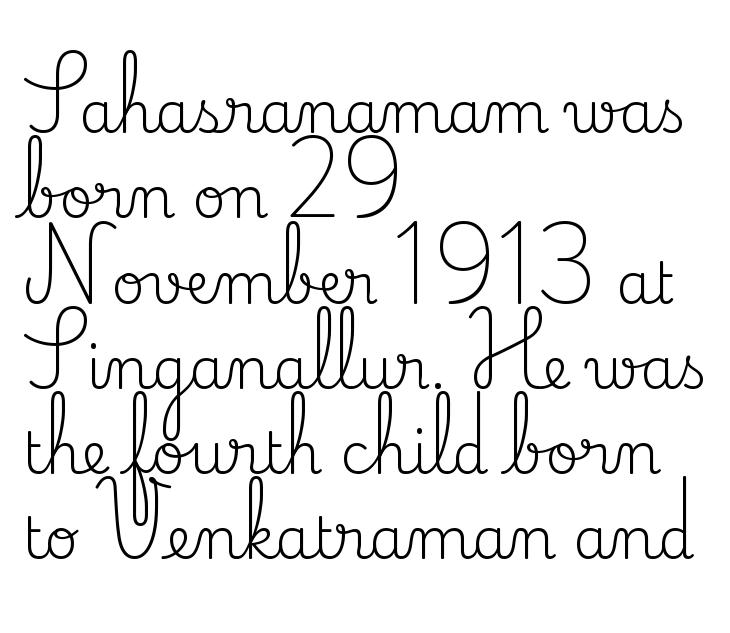
{"serif": "yes", "italic": "no", "bold": "no", "weight": "regular", "width": "normal", "stroke_contrast": "medium", "x_height": "small", "monospaced": "no", "underline": "no", "align": "left", "line_spacing": "normal", "line_spacing_ratio": 1.47, "letter_spacing": "normal", "letter_spacing_em": 0.0, "glyph_px": 58}
